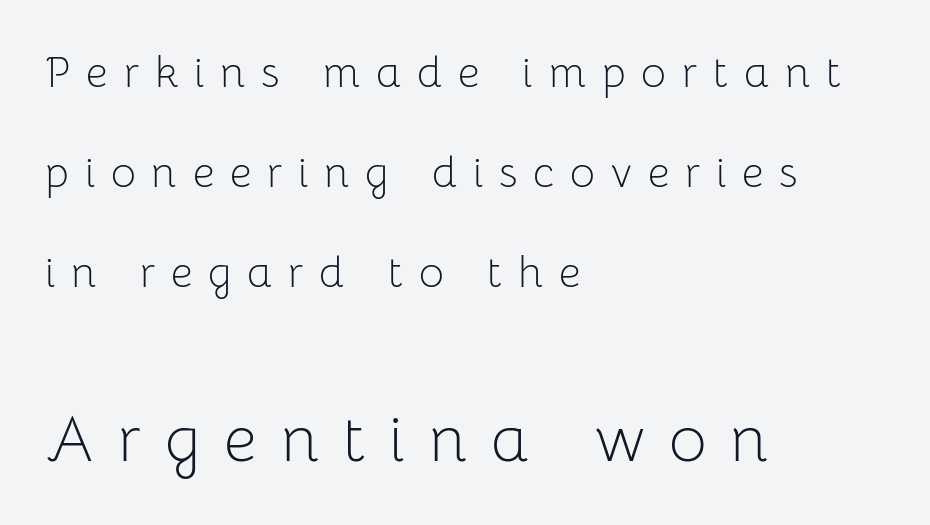
The image shows 65 px light sans-serif type, upright; set left-aligned, loose line spacing (2.33x), unusually wide letter spacing (+0.37 em), not underlined; the second (bottom) block is 1.51x larger; low stroke contrast and a medium x-height.
